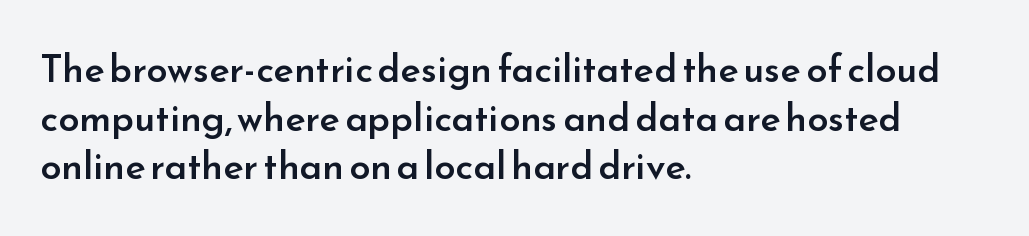
Q: Is the text bold? A: Semi-bold.
Q: Is the text italic (slanted)? A: No, it is upright.
Q: Is the typeface a serif or a sans-serif typeface? A: Sans-serif.
Q: Is the text underlined? A: No.
Q: How is the paragraph aligned? A: Left-aligned.
Q: Is the spacing between letters normal or unusually wide? A: Normal.
Q: Is the spacing between lines tight, normal or loose? A: Normal.
Q: Width (condensed, normal, or wide)? A: Normal.
Q: Stroke contrast? A: Low.
Q: x-height? A: Small.
Q: Monospaced? A: No.
